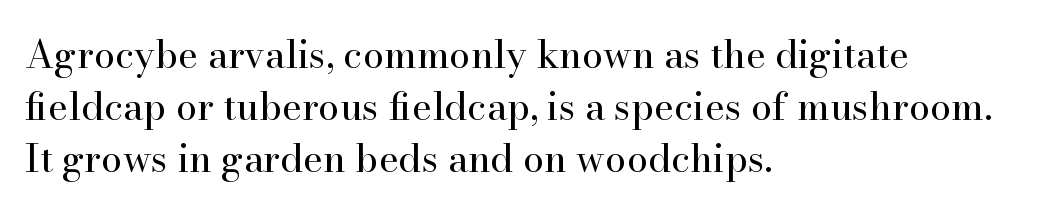
Q: Is the text bold? A: No.
Q: Is the text italic (slanted)? A: No, it is upright.
Q: Is the typeface a serif or a sans-serif typeface? A: Serif.
Q: Is the text underlined? A: No.
Q: How is the paragraph aligned? A: Left-aligned.
Q: Is the spacing between letters normal or unusually wide? A: Normal.
Q: Is the spacing between lines tight, normal or loose? A: Normal.
Q: Width (condensed, normal, or wide)? A: Normal.
Q: Stroke contrast? A: High.
Q: x-height? A: Small.
Q: Monospaced? A: No.
